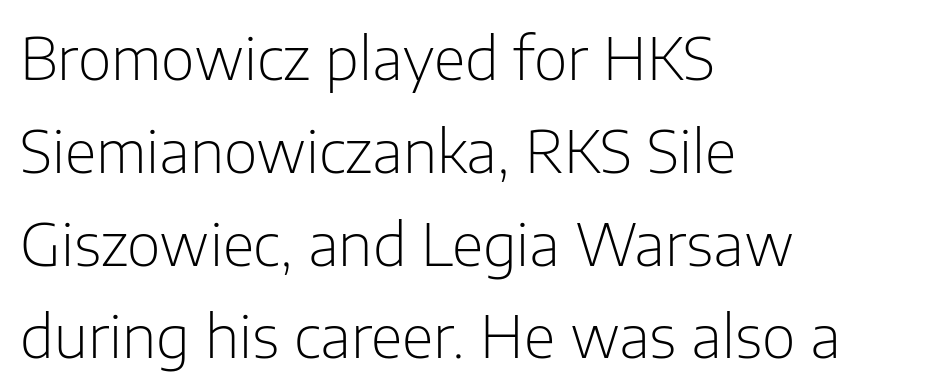
The image shows 58 px light sans-serif type, upright; set left-aligned, normal line spacing (1.6x), normal letter spacing, not underlined; low stroke contrast and a medium x-height.
